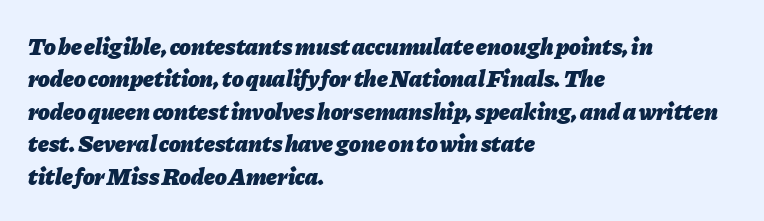
The image shows 24 px bold type, italic (leaning right); set left-aligned, normal line spacing (1.35x), normal letter spacing, not underlined.
